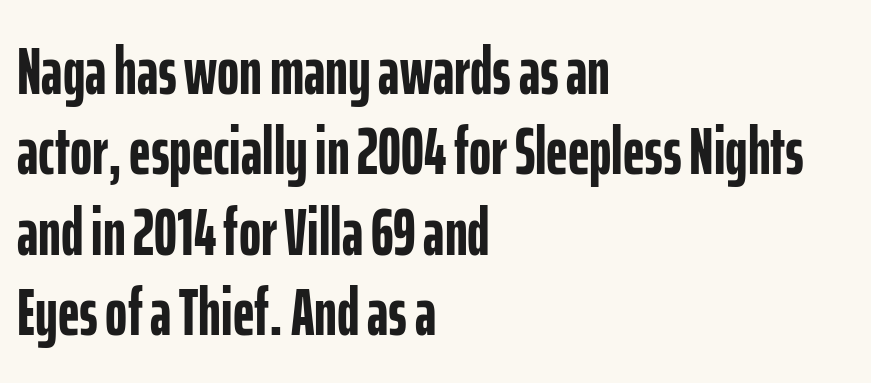
The image shows 67 px semibold, condensed sans-serif type, upright; set left-aligned, line spacing 1.2x, normal letter spacing, not underlined; low stroke contrast and a medium x-height.
